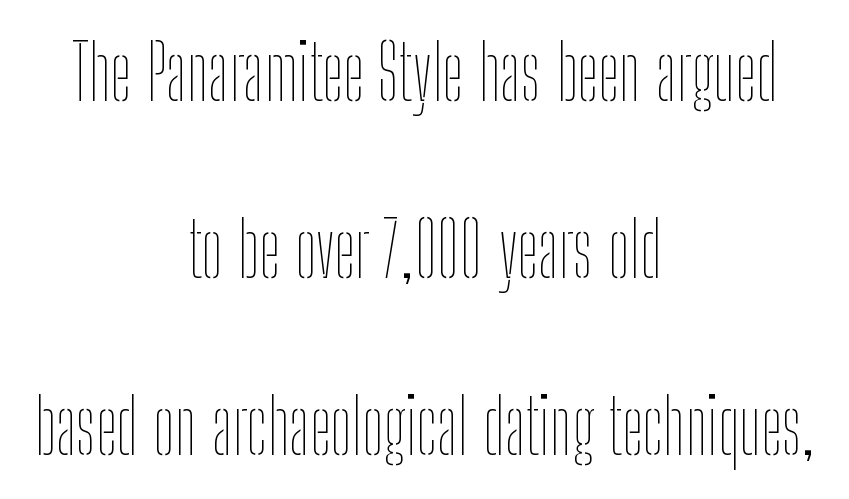
{"italic": "no", "bold": "no", "weight": "thin", "width": "condensed", "stroke_contrast": "low", "x_height": "medium", "monospaced": "no", "underline": "no", "align": "center", "line_spacing": "loose", "line_spacing_ratio": 2.33, "letter_spacing": "normal", "letter_spacing_em": 0.0, "glyph_px": 76}
